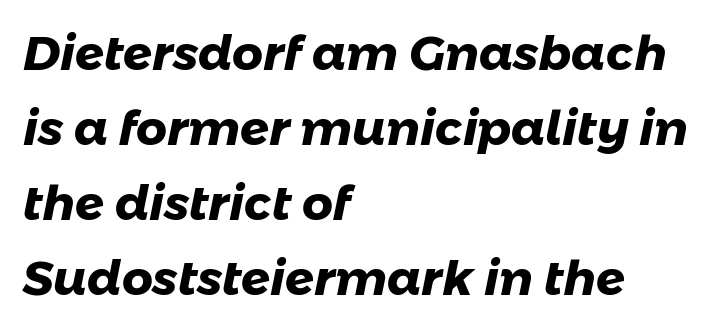
The rows are spaced the way most documents space them. This is sans-serif lettering, the kind often seen on screens and signage. This rendering uses left alignment, leaving the right contour irregular. The space directly below the letters is spotless. The passage shown is typed in a proportional face where columns would drift. Characters follow at the spacing the type designer built in.
